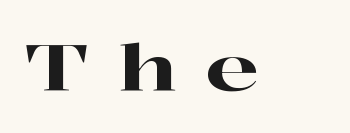
{"serif": "yes", "italic": "no", "width": "wide", "stroke_contrast": "high", "x_height": "medium", "monospaced": "no", "underline": "no", "letter_spacing": "wide", "letter_spacing_em": 0.46, "glyph_px": 63}
